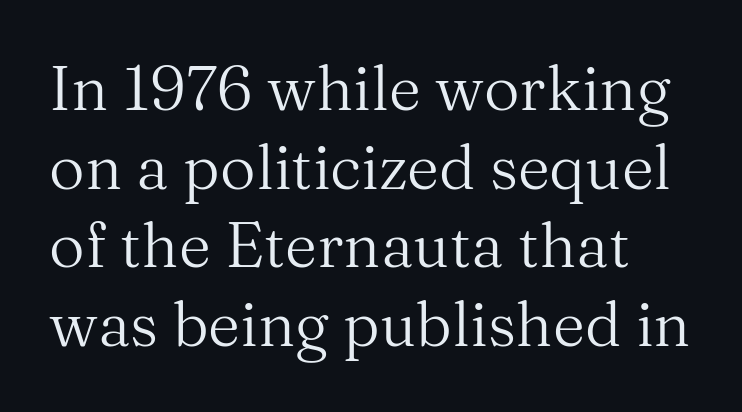
{"serif": "yes", "italic": "no", "bold": "no", "weight": "regular", "width": "normal", "stroke_contrast": "medium", "x_height": "medium", "monospaced": "no", "underline": "no", "line_spacing": "normal", "line_spacing_ratio": 1.27, "letter_spacing": "normal", "letter_spacing_em": 0.0, "glyph_px": 62}
